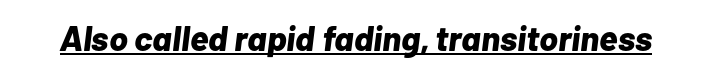
{"italic": "yes", "lean": "right", "slant_degrees": 7, "bold": "yes", "weight": "bold", "width": "normal", "stroke_contrast": "low", "x_height": "medium", "monospaced": "no", "underline": "yes", "letter_spacing": "normal", "letter_spacing_em": 0.0, "glyph_px": 35}
